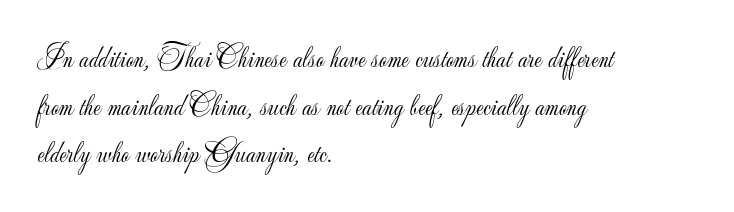
Q: Is the text bold? A: No.
Q: Is the text italic (slanted)? A: Yes.
Q: Is the typeface a serif or a sans-serif typeface? A: Sans-serif.
Q: Is the text underlined? A: No.
Q: How is the paragraph aligned? A: Left-aligned.
Q: Is the spacing between letters normal or unusually wide? A: Normal.
Q: Is the spacing between lines tight, normal or loose? A: Normal.
Q: Width (condensed, normal, or wide)? A: Normal.
Q: Stroke contrast? A: Low.
Q: x-height? A: Small.
Q: Monospaced? A: No.
